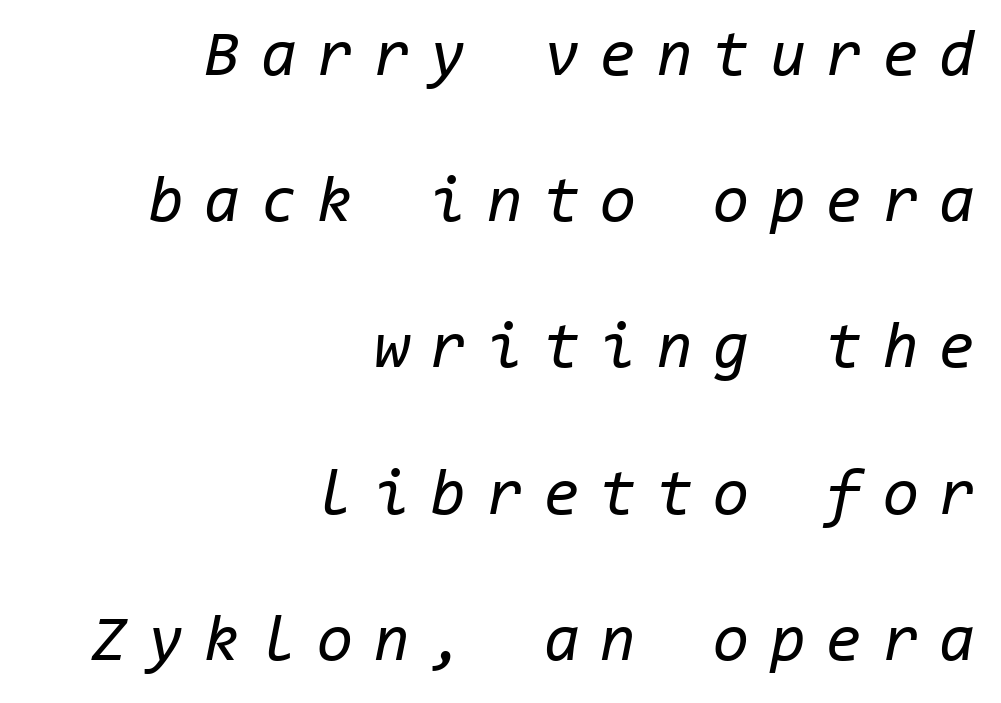
{"italic": "yes", "lean": "right", "slant_degrees": 11, "bold": "no", "weight": "regular", "width": "normal", "stroke_contrast": "low", "x_height": "medium", "monospaced": "yes", "underline": "no", "align": "right", "line_spacing": "loose", "line_spacing_ratio": 2.25, "letter_spacing": "wide", "letter_spacing_em": 0.32, "glyph_px": 65}
